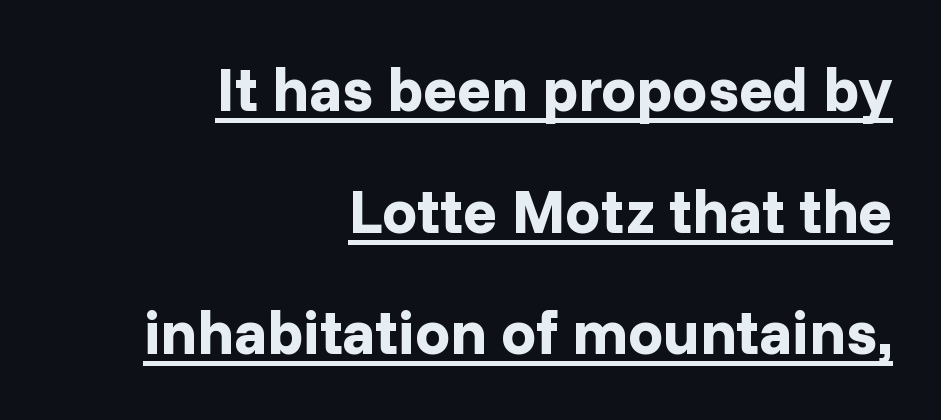
The image shows 62 px bold sans-serif type, upright; set right-aligned, loose line spacing (1.96x), normal letter spacing, underlined; low stroke contrast and a medium x-height.
